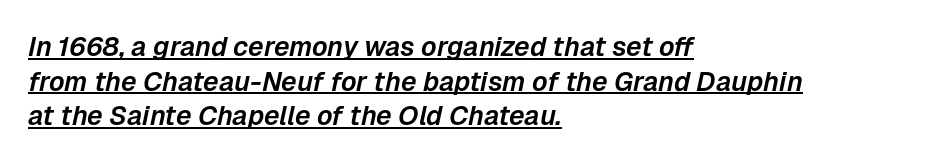
Q: Is the text italic (slanted)? A: Yes, it leans right by about 12 degrees.
Q: Is the text underlined? A: Yes.
Q: How is the paragraph aligned? A: Left-aligned.
Q: Is the spacing between letters normal or unusually wide? A: Normal.
Q: Is the spacing between lines tight, normal or loose? A: Normal.
